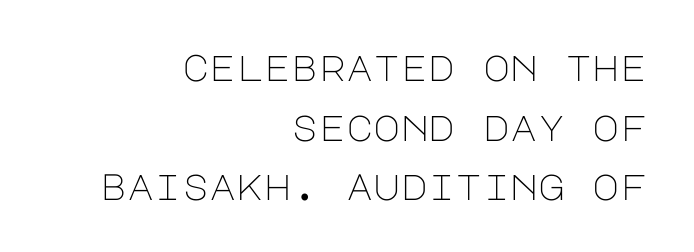
{"serif": "no", "italic": "no", "bold": "no", "weight": "light", "width": "normal", "stroke_contrast": "low", "x_height": "large", "underline": "no", "align": "right", "line_spacing": "normal", "line_spacing_ratio": 1.61, "letter_spacing": "normal", "letter_spacing_em": 0.0, "glyph_px": 37}
